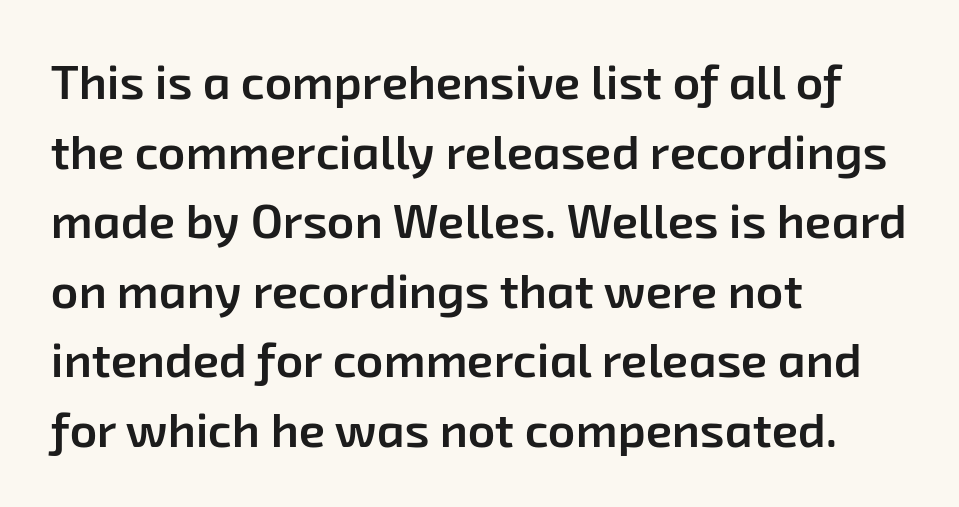
Q: Is the text bold? A: Semi-bold.
Q: Is the typeface a serif or a sans-serif typeface? A: Sans-serif.
Q: Is the text underlined? A: No.
Q: How is the paragraph aligned? A: Left-aligned.
Q: Is the spacing between letters normal or unusually wide? A: Normal.
Q: Is the spacing between lines tight, normal or loose? A: Normal.
Q: Width (condensed, normal, or wide)? A: Normal.
Q: Stroke contrast? A: Low.
Q: x-height? A: Medium.
Q: Monospaced? A: No.
